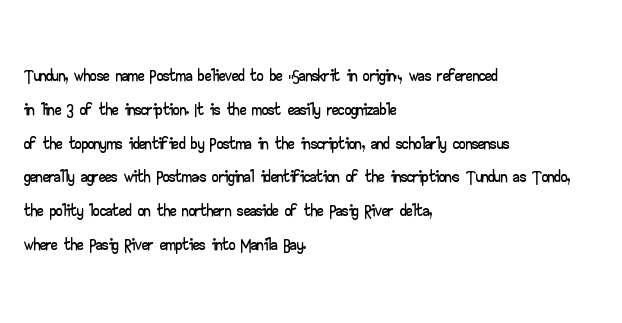
{"italic": "no", "underline": "no", "align": "left", "line_spacing": "normal", "line_spacing_ratio": 1.3, "letter_spacing": "normal", "letter_spacing_em": 0.0, "glyph_px": 26}
